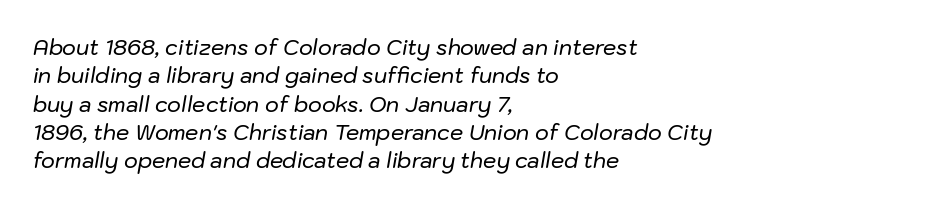
The image shows 21 px text type, italic (leaning right); set left-aligned, normal line spacing (1.35x), normal letter spacing, not underlined.
